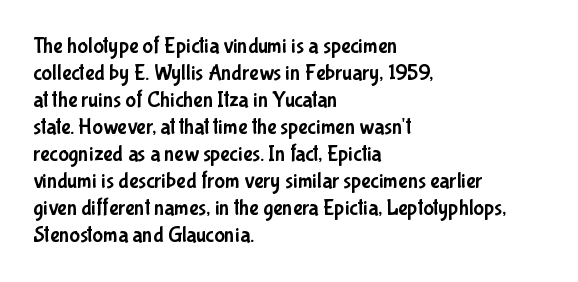
{"italic": "no", "underline": "no", "align": "left", "line_spacing_ratio": 1.23, "letter_spacing": "normal", "letter_spacing_em": 0.0, "glyph_px": 22}
